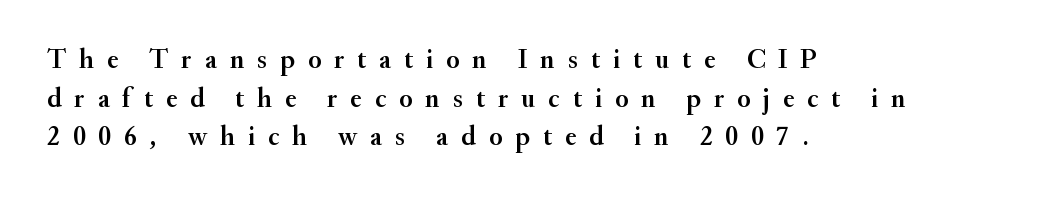
The image shows 27 px text type, upright; set left-aligned, normal line spacing (1.43x), unusually wide letter spacing (+0.48 em), not underlined.
